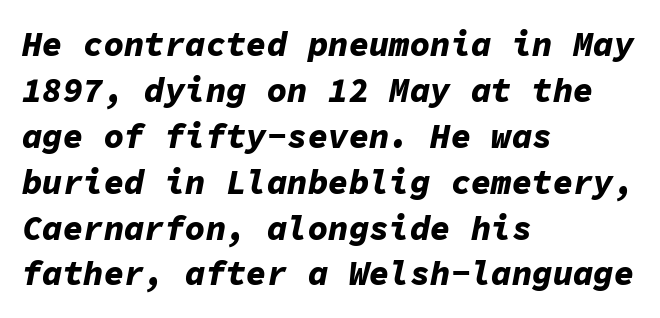
The image shows 34 px bold type, italic (leaning right), monospaced; set left-aligned, normal line spacing (1.35x), normal letter spacing, not underlined; low stroke contrast and a medium x-height.
